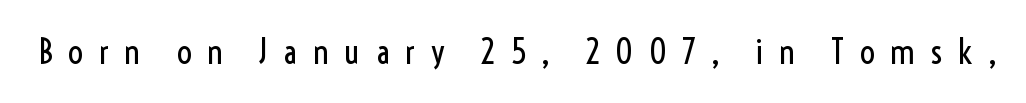
Q: Is the text bold? A: No.
Q: Is the text italic (slanted)? A: No, it is upright.
Q: Is the typeface a serif or a sans-serif typeface? A: Sans-serif.
Q: Is the text underlined? A: No.
Q: Is the spacing between letters normal or unusually wide? A: Unusually wide.
Q: Width (condensed, normal, or wide)? A: Condensed.
Q: x-height? A: Medium.
Q: Monospaced? A: No.
